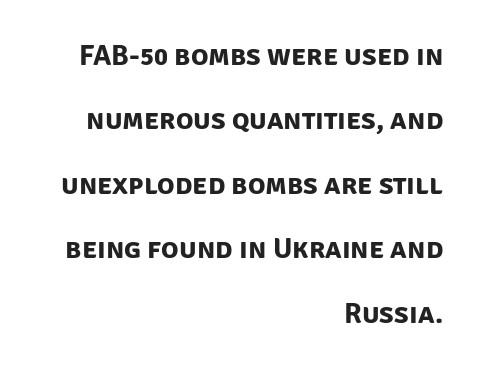
Q: Is the text bold? A: Yes.
Q: Is the typeface a serif or a sans-serif typeface? A: Sans-serif.
Q: Is the text underlined? A: No.
Q: How is the paragraph aligned? A: Right-aligned.
Q: Is the spacing between letters normal or unusually wide? A: Normal.
Q: Is the spacing between lines tight, normal or loose? A: Loose.
Q: Width (condensed, normal, or wide)? A: Normal.
Q: Stroke contrast? A: Low.
Q: x-height? A: Large.
Q: Monospaced? A: No.
